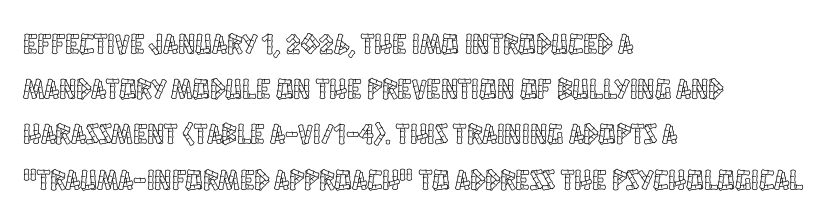
The image shows 29 px condensed type, upright; set left-aligned, normal line spacing (1.56x), normal letter spacing, not underlined; a large x-height.
